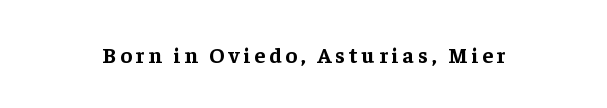
The image shows 22 px bold type, upright; set not underlined.
